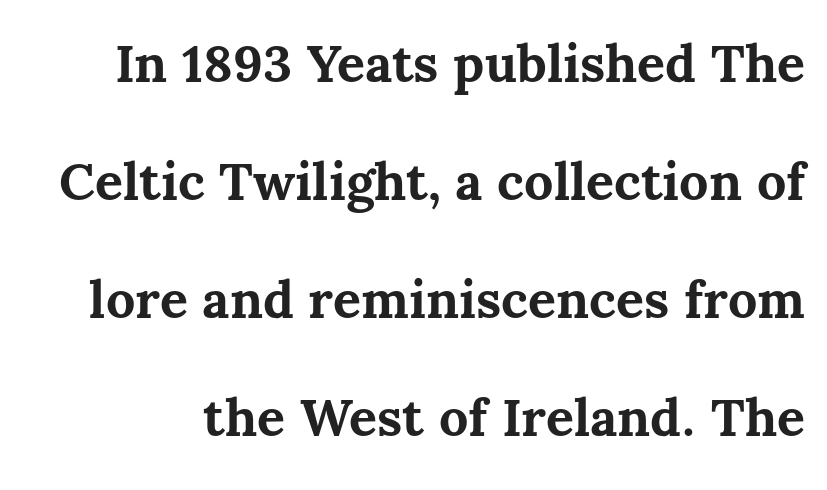
The baseline area is clear. Character widths vary here, with narrow letters taking less room than wide ones. Posture: vertical. What weight is shown? A full bold with thick strokes.
